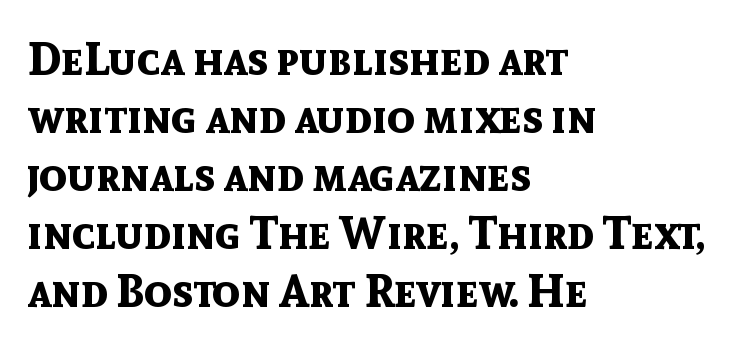
If you measured baseline to baseline, you'd find a middling distance. Each letter keeps its own natural width here, so spacing adapts to shape. Default kerning and tracking; the words read as compact shapes. Stroke terminals: plain, sans-serif. Characters remain perfectly vertical along every line. In terms of weight, the rendering is a true, heavy bold.
